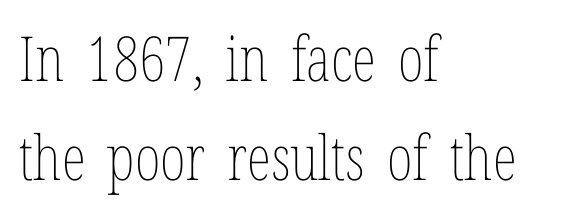
If you drew a line through each stem, it would be perfectly vertical. Does the leading feel generous? No, just average. The line texture is even and compact thanks to regular tracking. Is this a fixed-width face? No — the glyphs have proportional, varying widths. Decoration check: the copy has no underline.
